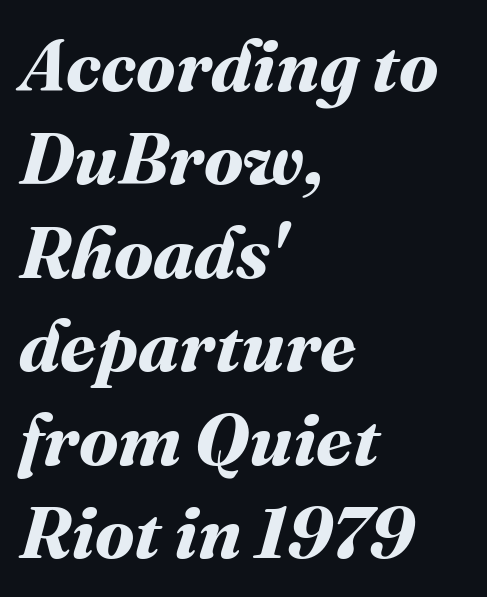
The image shows 73 px bold type; set left-aligned, normal line spacing (1.28x), normal letter spacing, not underlined; medium stroke contrast and a medium x-height.
